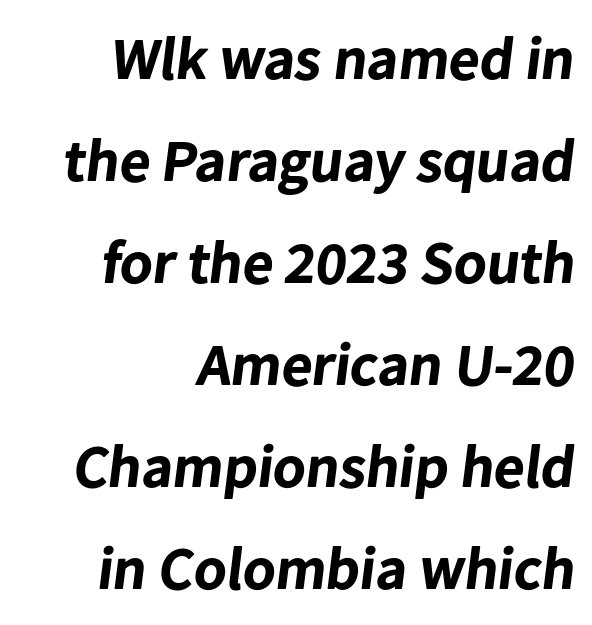
{"serif": "no", "bold": "yes", "weight": "bold", "width": "normal", "stroke_contrast": "low", "x_height": "medium", "monospaced": "no", "underline": "no", "align": "right", "line_spacing": "normal", "line_spacing_ratio": 1.7, "letter_spacing": "normal", "letter_spacing_em": 0.0, "glyph_px": 60}
